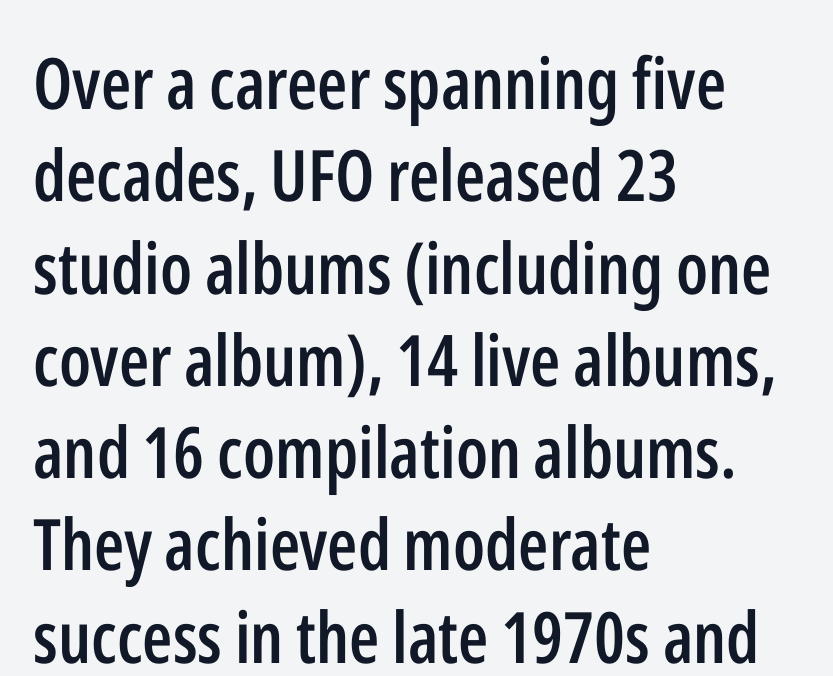
The paragraph has a hard left edge and a soft right edge. Quick note: not italic, upright. Anything drawn beneath the words? Only blank space. The leading is moderate, giving the passage an even texture. The face used here is rendered with its standard letterfit. A sans-serif font was chosen for this passage.
